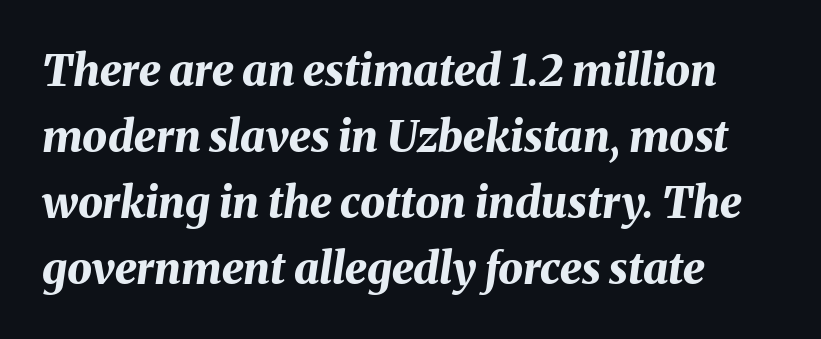
The image shows 44 px bold type, italic (leaning right); set left-aligned, normal line spacing (1.5x), normal letter spacing, not underlined; medium stroke contrast and a medium x-height.
